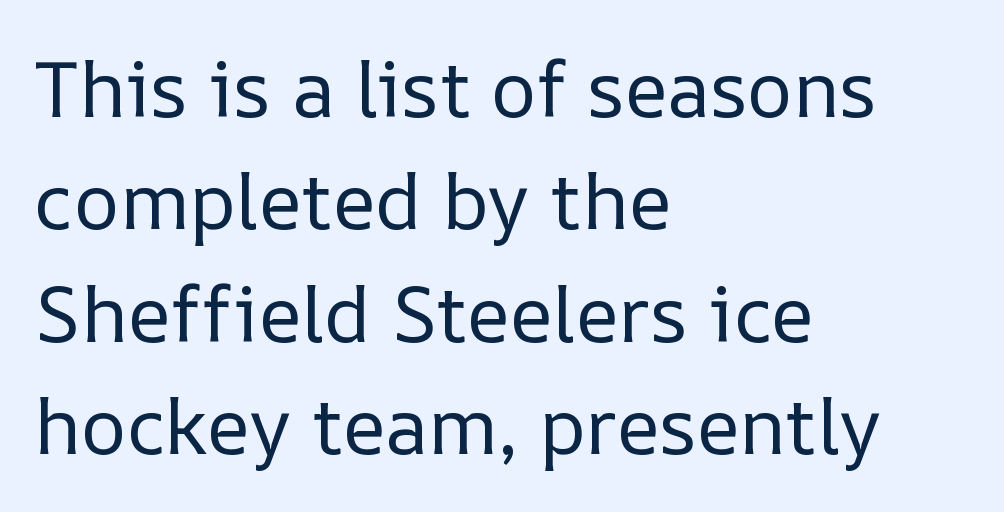
The image shows 78 px regular-weight type, upright; set left-aligned, normal line spacing (1.44x), normal letter spacing, not underlined; low stroke contrast and a medium x-height.
